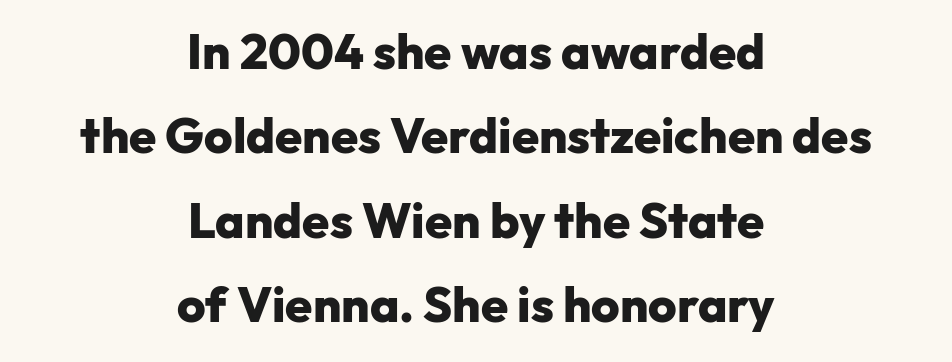
The face used here has the dense, thick strokes of a bold. This rendering employs a face without finishing strokes, i.e., a sans-serif. Has an underline been added? It has not. Proportional: the letters do not fall into vertical columns. The letters stand straight up with perfectly vertical stems. Inter-character spacing is left at the font's built-in metrics.
